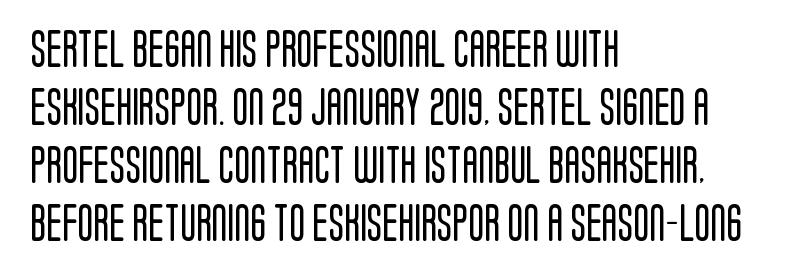
This is the regular roman posture of the typeface. The type is set solid horizontally, with unmodified tracking. Regular leading. This sample is left-justified, so line endings fall wherever the words run out. Nothing sits at the stroke ends, so this counts as sans-serif.
